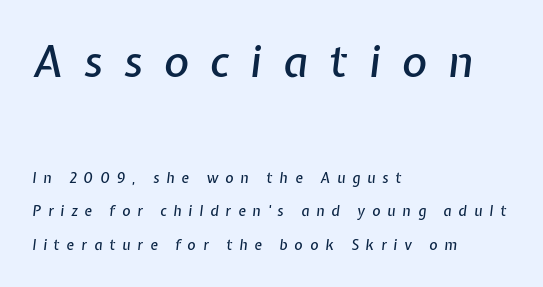
The composition opens big and finishes small. The rendering inserts visible extra space after every character. Compared with a centered layout, this one pins lines to the left instead. Is the type slanted? Yes — the strokes lean at a clear angle.
